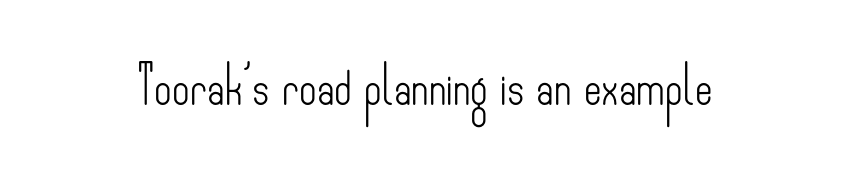
Q: Is the text bold? A: No.
Q: Is the text italic (slanted)? A: No, it is upright.
Q: Is the typeface a serif or a sans-serif typeface? A: Sans-serif.
Q: Is the text underlined? A: No.
Q: Is the spacing between letters normal or unusually wide? A: Normal.
Q: Width (condensed, normal, or wide)? A: Condensed.
Q: Stroke contrast? A: Low.
Q: x-height? A: Small.
Q: Monospaced? A: No.
